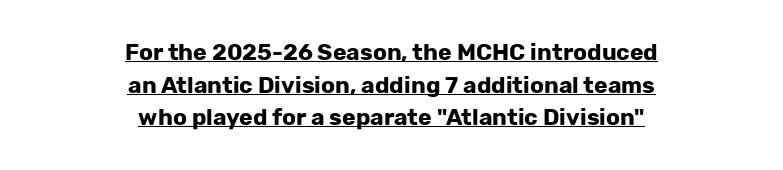
The lettering is marked with a stroke running underneath it. Notice how the stems are strictly vertical — no italics here. Teacher's note: observe the equal gaps on both sides — that is centered alignment. This block has exactly the height ordinary leading produces.
